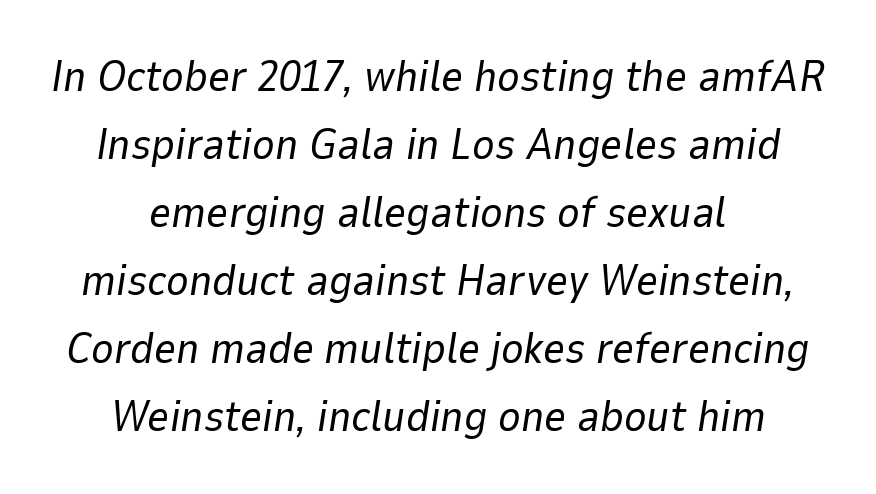
No heavy texture on the line: the type isn't bold. The letters sit at their default tracking, neither squeezed nor spread. The space beneath each line is pristine and unruled. The font's italic variant was chosen for this text.
